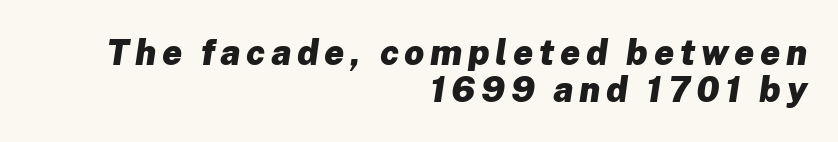
{"italic": "yes", "lean": "right", "slant_degrees": 8, "bold": "yes", "weight": "heavy", "width": "normal", "stroke_contrast": "low", "x_height": "medium", "monospaced": "no", "underline": "no", "align": "right", "line_spacing": "tight", "line_spacing_ratio": 1.07, "glyph_px": 35}
